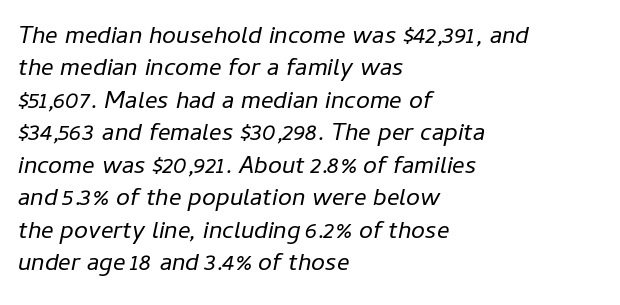
The image shows 25 px text type, italic (leaning right); set left-aligned, normal line spacing (1.3x), normal letter spacing, not underlined.
